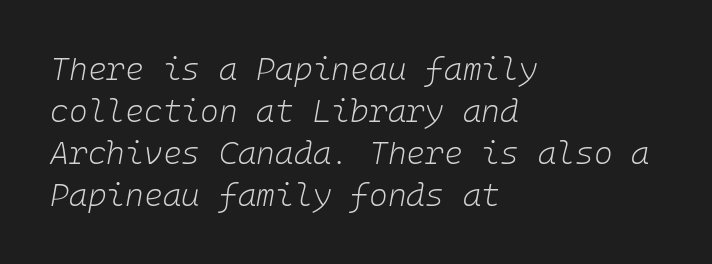
Ink coverage per letter is moderate at most. Only glyphs here, with clear space below each row. Quick note: italic. These lines keep a tight, regular rhythm from letter to letter. Vertically, the passage feels balanced, rows spaced as you'd expect. Horizontal alignment here is leftward, the default for most running prose.
